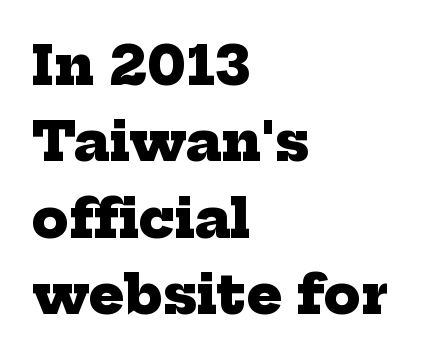
{"serif": "yes", "bold": "yes", "weight": "heavy", "width": "normal", "stroke_contrast": "low", "x_height": "medium", "monospaced": "no", "underline": "no", "align": "left", "line_spacing": "normal", "line_spacing_ratio": 1.44, "letter_spacing": "normal", "letter_spacing_em": 0.0, "glyph_px": 53}
